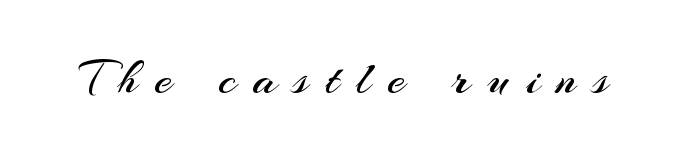
Q: Is the text bold? A: No.
Q: Is the text italic (slanted)? A: Yes.
Q: Is the typeface a serif or a sans-serif typeface? A: Sans-serif.
Q: Is the text underlined? A: No.
Q: Is the spacing between letters normal or unusually wide? A: Unusually wide.
Q: Width (condensed, normal, or wide)? A: Normal.
Q: Stroke contrast? A: Medium.
Q: x-height? A: Small.
Q: Monospaced? A: No.
